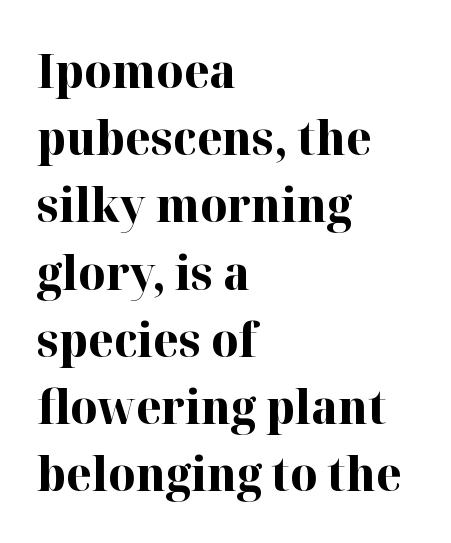
The text block is weighted toward the left margin, trailing off unevenly rightward. The string is rendered with underlining switched off. Its strokes are broad and dark, the hallmark of bold type. The face used here is seriffed, in the tradition of book romans. The rendering uses natural spacing where letterforms have individual widths. Is there much room between lines? A standard amount, neither cramped nor airy.
